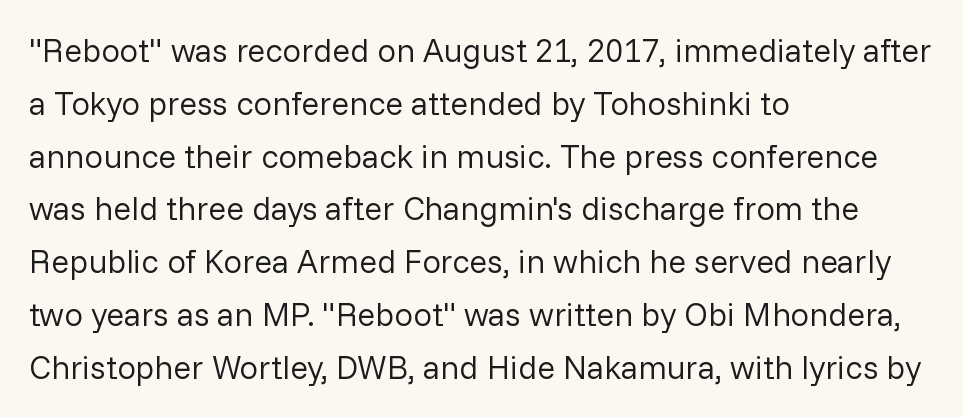
{"serif": "no", "italic": "no", "bold": "no", "weight": "regular", "width": "normal", "stroke_contrast": "low", "x_height": "medium", "monospaced": "no", "underline": "no", "align": "left", "line_spacing": "normal", "line_spacing_ratio": 1.6, "letter_spacing": "normal", "letter_spacing_em": 0.0, "glyph_px": 33}
